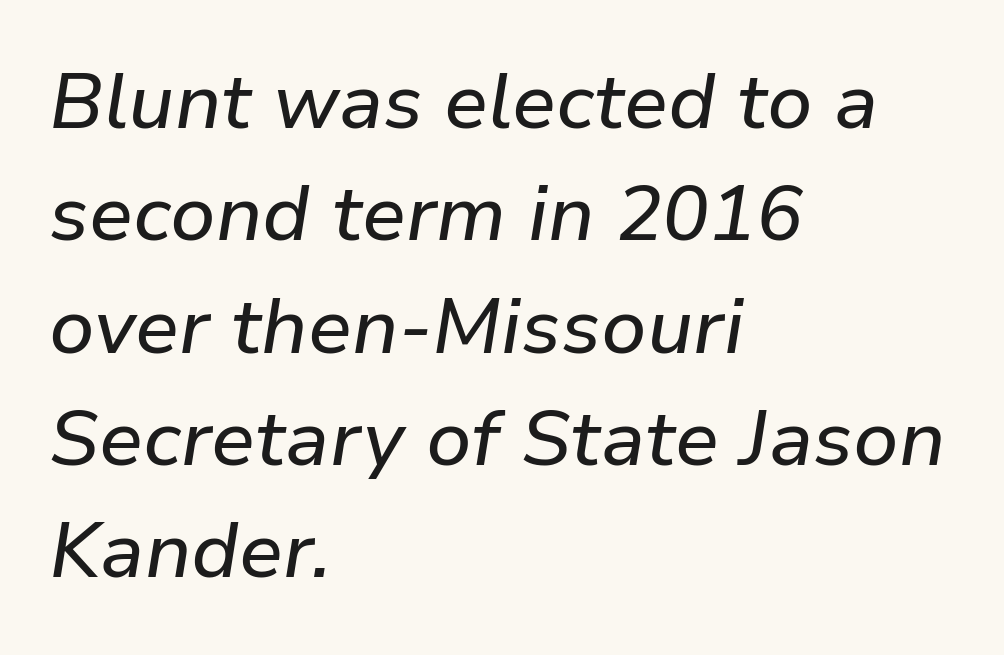
The image shows 78 px text type, italic (leaning right); set left-aligned, normal line spacing (1.44x), normal letter spacing, not underlined; low stroke contrast and a medium x-height.
